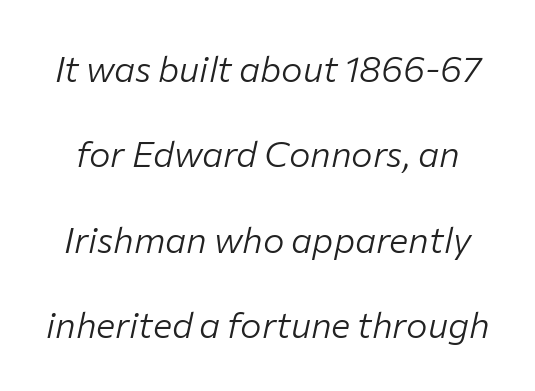
Q: Is the text bold? A: No.
Q: Is the text italic (slanted)? A: Yes, it leans right by about 12 degrees.
Q: Is the text underlined? A: No.
Q: Is the spacing between letters normal or unusually wide? A: Normal.
Q: Is the spacing between lines tight, normal or loose? A: Loose.
Q: Width (condensed, normal, or wide)? A: Normal.
Q: Stroke contrast? A: Low.
Q: x-height? A: Medium.
Q: Monospaced? A: No.
